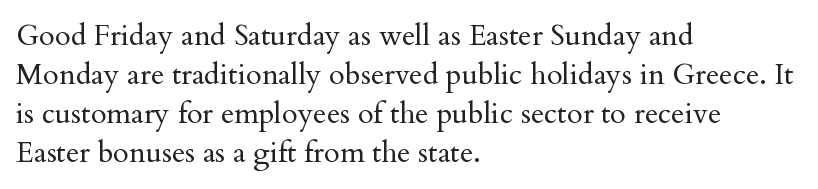
A classic flush-left, rag-right setting is used for this passage. This rendering features lettering with no underline. The face used here is proportionally spaced, like ordinary book or web type. Posture: vertical.
